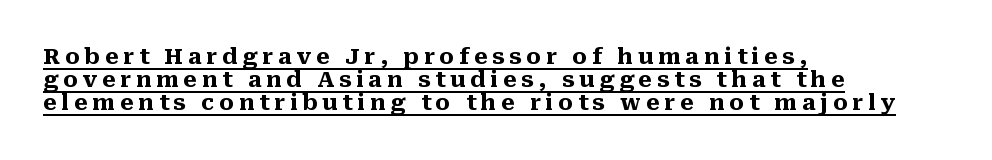
The letters stand upright; this is a roman face. Compared with a centered layout, this one pins lines to the left instead. Does a line run under the words? Yes, clearly. A dark, heavy texture on the line: the type is bold. Short note: letters widely spaced. The lines are packed closely together with very little leading.
